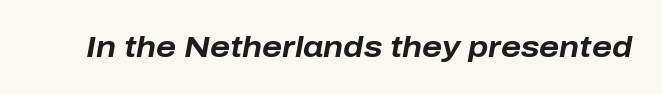
The image shows 30 px bold type, italic (leaning right); set normal letter spacing, not underlined; low stroke contrast and a medium x-height.
